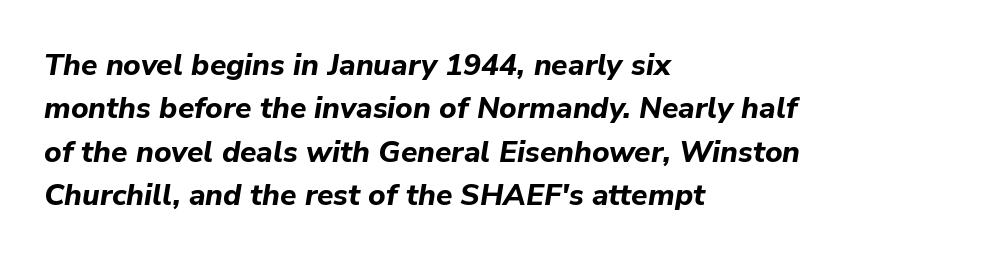
Q: Is the text bold? A: Yes.
Q: Is the text italic (slanted)? A: Yes, it leans right by about 9 degrees.
Q: Is the text underlined? A: No.
Q: How is the paragraph aligned? A: Left-aligned.
Q: Is the spacing between letters normal or unusually wide? A: Normal.
Q: Is the spacing between lines tight, normal or loose? A: Normal.
Q: Width (condensed, normal, or wide)? A: Normal.
Q: Stroke contrast? A: Low.
Q: x-height? A: Medium.
Q: Monospaced? A: No.
